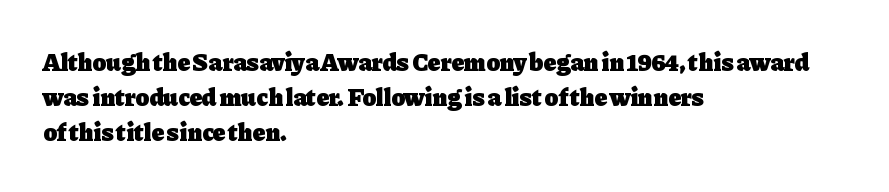
Nope, not italic — everything's standing straight. Regular leading. Teacher's note: observe the even left margin — that is flush-left alignment. The space beneath each line is pristine and unruled. Glyph-to-glyph distance matches everyday printed text.
